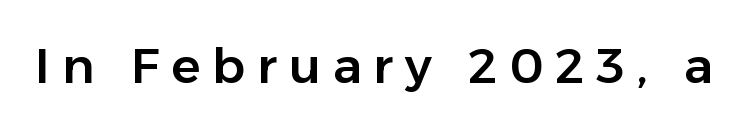
Q: Is the text italic (slanted)? A: No, it is upright.
Q: Is the typeface a serif or a sans-serif typeface? A: Sans-serif.
Q: Is the text underlined? A: No.
Q: Is the spacing between letters normal or unusually wide? A: Unusually wide.
Q: Width (condensed, normal, or wide)? A: Normal.
Q: Stroke contrast? A: Low.
Q: x-height? A: Medium.
Q: Monospaced? A: No.
